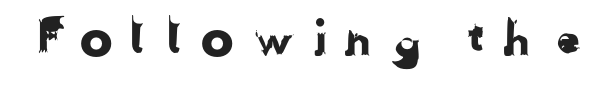
A typesetter would call this proportional, since set widths differ per character. Honestly, the letter spacing is so wide it's the main thing you notice. The passage shown is typeset with a sans-serif family. The baseline area is clear.
